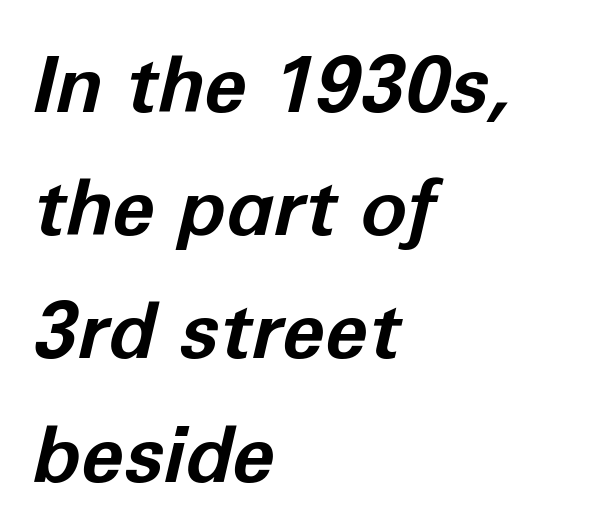
Q: Is the text bold? A: Yes.
Q: Is the text italic (slanted)? A: Yes, it leans right by about 12 degrees.
Q: Is the text underlined? A: No.
Q: How is the paragraph aligned? A: Left-aligned.
Q: Is the spacing between letters normal or unusually wide? A: Normal.
Q: Is the spacing between lines tight, normal or loose? A: Normal.
Q: Width (condensed, normal, or wide)? A: Normal.
Q: Stroke contrast? A: Low.
Q: x-height? A: Medium.
Q: Monospaced? A: No.
